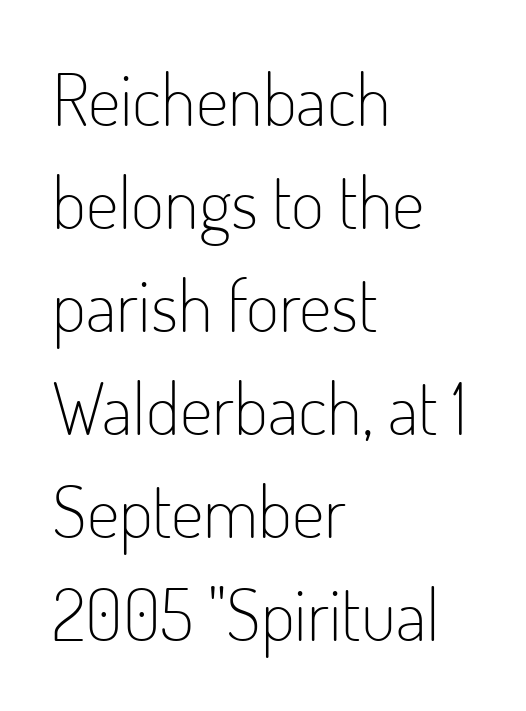
Q: Is the text bold? A: No.
Q: Is the text italic (slanted)? A: No, it is upright.
Q: Is the typeface a serif or a sans-serif typeface? A: Sans-serif.
Q: Is the text underlined? A: No.
Q: How is the paragraph aligned? A: Left-aligned.
Q: Is the spacing between letters normal or unusually wide? A: Normal.
Q: Is the spacing between lines tight, normal or loose? A: Normal.
Q: Width (condensed, normal, or wide)? A: Condensed.
Q: Stroke contrast? A: Low.
Q: x-height? A: Small.
Q: Monospaced? A: No.
